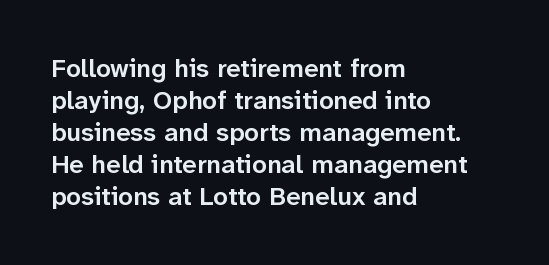
{"italic": "no", "bold": "semi", "underline": "no", "align": "left", "line_spacing_ratio": 1.23, "letter_spacing": "normal", "letter_spacing_em": 0.0, "glyph_px": 26}
